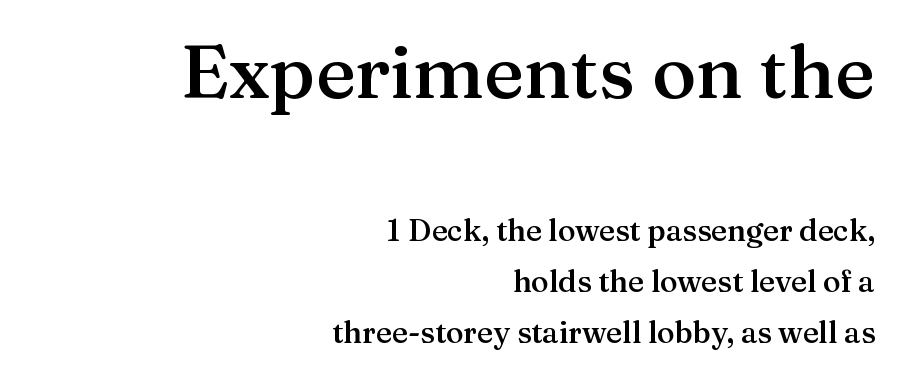
Is this a fixed-width face? No — the glyphs have proportional, varying widths. Serif or sans? Serif — the stroke terminals have little feet. No italicization has been applied; the sample stays upright. Two sizes are in play, and the larger belongs to the first block. Lines of text with bare space underneath. The letterforms sit shoulder to shoulder at normal distance.
